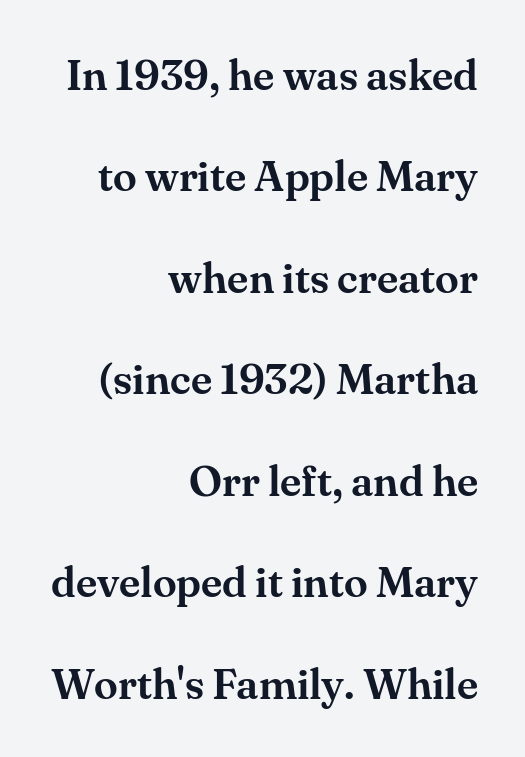
{"serif": "yes", "italic": "no", "width": "normal", "stroke_contrast": "medium", "x_height": "small", "monospaced": "no", "underline": "no", "align": "right", "line_spacing": "loose", "line_spacing_ratio": 2.36, "letter_spacing": "normal", "letter_spacing_em": 0.0, "glyph_px": 43}
